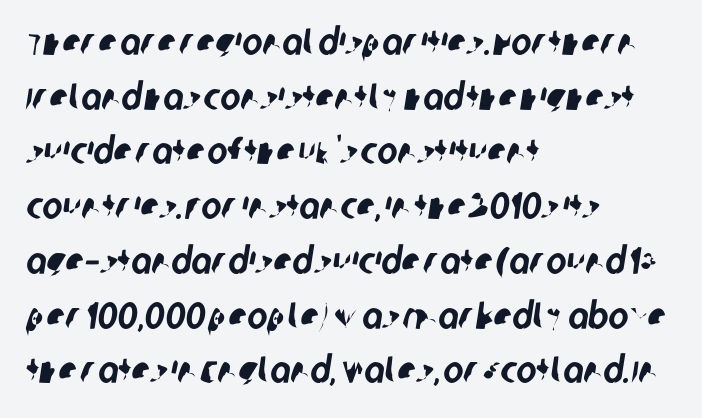
The text was rendered using a sans face with plain stroke endings. This block has exactly the height ordinary leading produces. This sample has the flowing, uneven cadence of proportional lettering. Does extra space separate the letters? No, they use regular spacing. One-word summary of the alignment: left.
